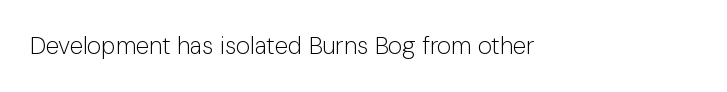
Only glyphs here, with clear space below each row. Notice how the stems are strictly vertical — no italics here. Between one letter and the next there's only the usual sliver of space. Is this a heavy cut? Hardly; it is regular or lighter.
